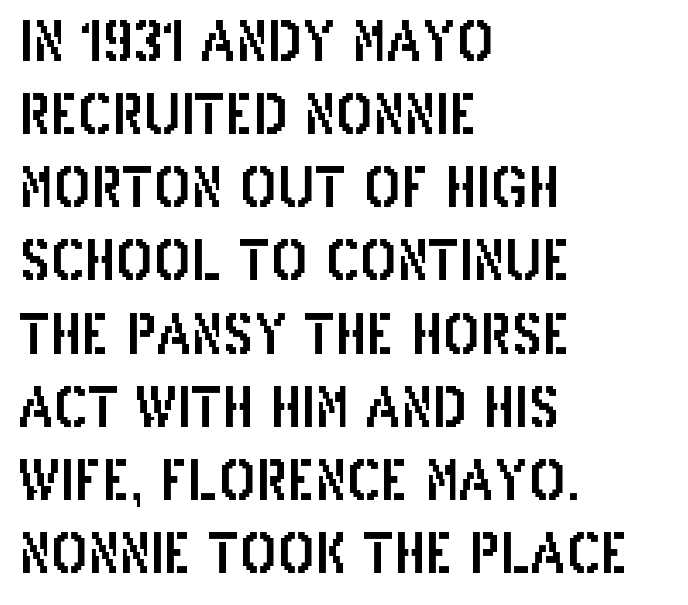
Q: Is the text italic (slanted)? A: No, it is upright.
Q: Is the typeface a serif or a sans-serif typeface? A: Sans-serif.
Q: Is the text underlined? A: No.
Q: How is the paragraph aligned? A: Left-aligned.
Q: Is the spacing between letters normal or unusually wide? A: Normal.
Q: Is the spacing between lines tight, normal or loose? A: Normal.
Q: Width (condensed, normal, or wide)? A: Condensed.
Q: Stroke contrast? A: Low.
Q: x-height? A: Large.
Q: Monospaced? A: No.
